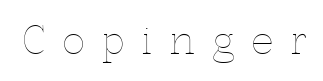
{"italic": "no", "bold": "no", "weight": "thin", "width": "normal", "x_height": "medium", "monospaced": "no", "underline": "no", "letter_spacing": "wide", "letter_spacing_em": 0.48, "glyph_px": 38}
